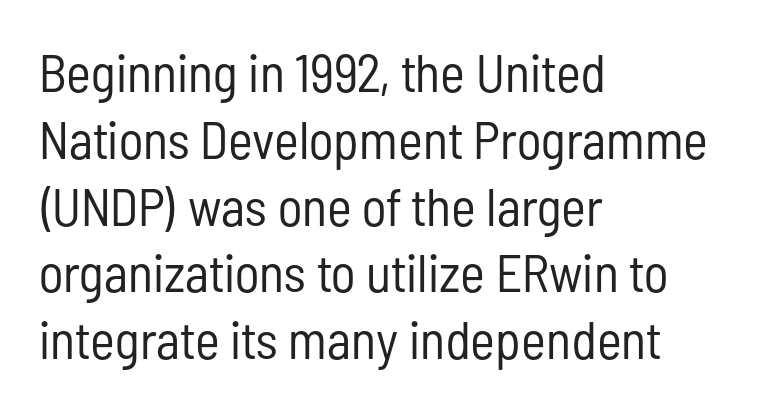
Check where the strokes stop: nothing finishes them off — pure sans. Spacing verdict: proportional, widths tailored to each character. Underline: absent. The vertical gap from one line to the next is medium.
